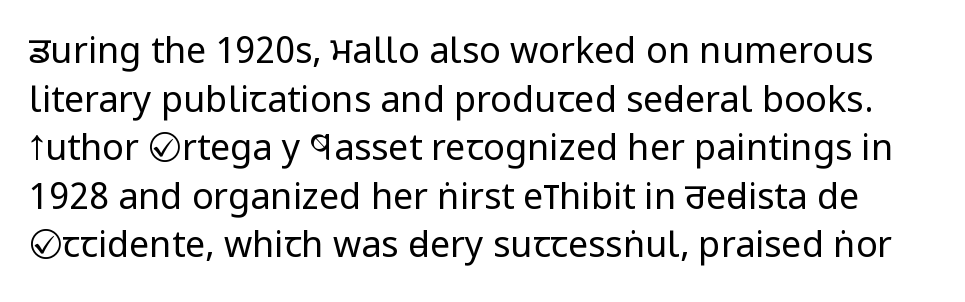
{"serif": "no", "italic": "no", "bold": "no", "weight": "regular", "width": "condensed", "stroke_contrast": "low", "x_height": "large", "monospaced": "no", "underline": "no", "line_spacing": "normal", "line_spacing_ratio": 1.35, "letter_spacing": "normal", "letter_spacing_em": 0.0, "glyph_px": 36}
